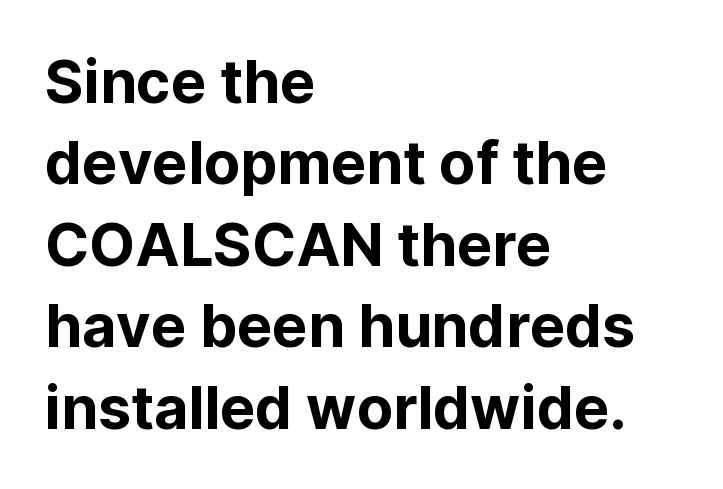
No feet cap the strokes, marking this as sans-serif type. Each row of text sits above clean, open space. Words appear dense and cohesive because spacing is normal. Vertical spacing — default. The letters advance in unequal steps, a hallmark of proportional type.
